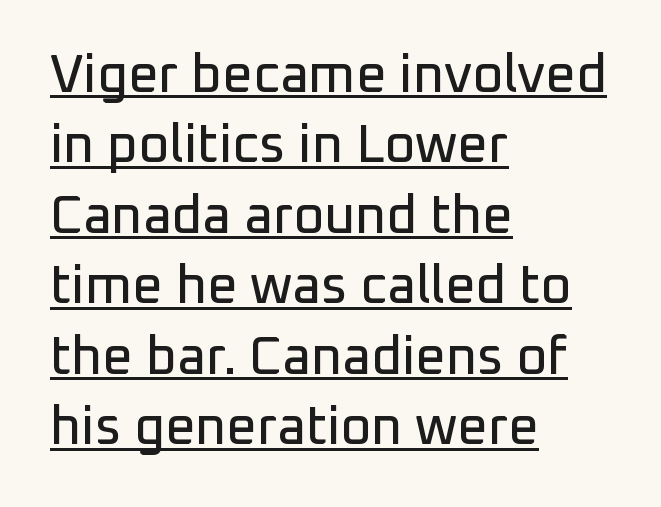
Q: Is the text italic (slanted)? A: No, it is upright.
Q: Is the typeface a serif or a sans-serif typeface? A: Sans-serif.
Q: Is the text underlined? A: Yes.
Q: How is the paragraph aligned? A: Left-aligned.
Q: Is the spacing between letters normal or unusually wide? A: Normal.
Q: Is the spacing between lines tight, normal or loose? A: Normal.
Q: Width (condensed, normal, or wide)? A: Normal.
Q: Stroke contrast? A: Low.
Q: x-height? A: Medium.
Q: Monospaced? A: No.
